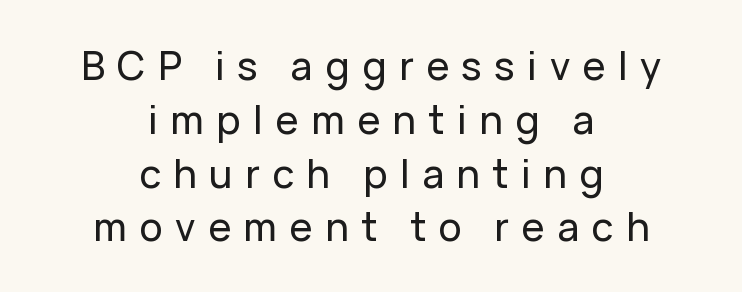
{"serif": "no", "italic": "no", "width": "normal", "stroke_contrast": "low", "x_height": "medium", "monospaced": "no", "underline": "no", "align": "center", "line_spacing": "normal", "line_spacing_ratio": 1.38, "letter_spacing": "wide", "letter_spacing_em": 0.32, "glyph_px": 39}
